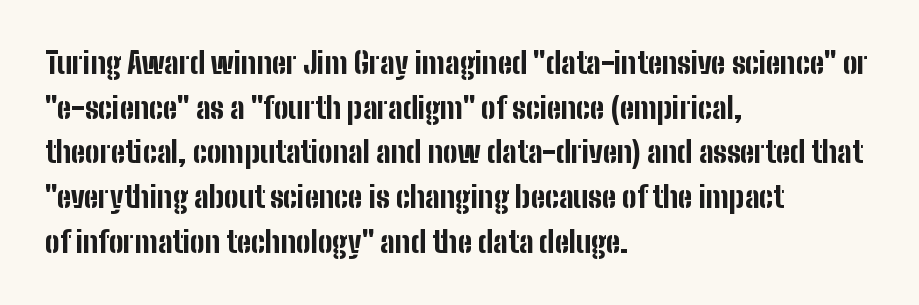
Successive baselines arrive at the customary interval. Each word holds together tightly as a unit, with standard inter-letter gaps. The paragraph shown leans on its left margin. Serif or sans? Sans — the stroke terminals are bare.
